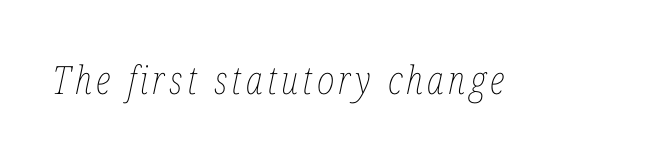
Q: Is the text bold? A: No.
Q: Is the text italic (slanted)? A: Yes, it leans right by about 12 degrees.
Q: Is the text underlined? A: No.
Q: Width (condensed, normal, or wide)? A: Condensed.
Q: Stroke contrast? A: Low.
Q: x-height? A: Medium.
Q: Monospaced? A: No.
